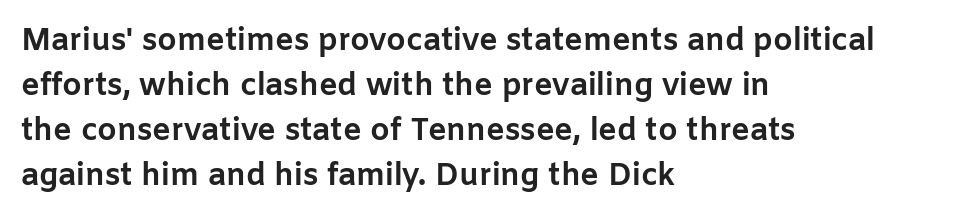
{"serif": "no", "italic": "no", "bold": "yes", "weight": "bold", "width": "normal", "stroke_contrast": "low", "x_height": "medium", "monospaced": "no", "underline": "no", "align": "left", "line_spacing": "normal", "line_spacing_ratio": 1.45, "letter_spacing": "normal", "letter_spacing_em": 0.0, "glyph_px": 31}
